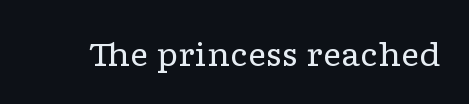
The image shows 32 px regular-weight, wide serif type, upright; set normal letter spacing, not underlined; low stroke contrast and a medium x-height.
